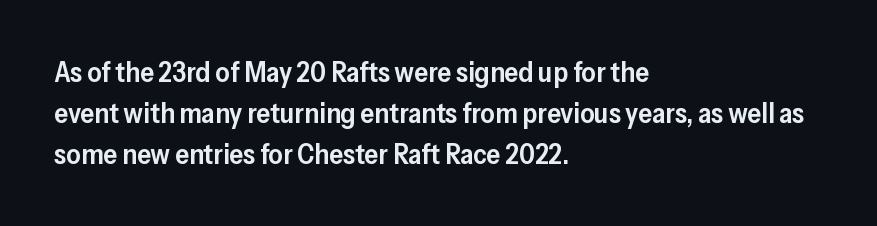
Caption: standard tracking, unaltered. Grotesque or geometric, the face here clearly has no serifs. The letters stand upright; this is a roman face. How heavy is the stroke? Medium-heavy — a semibold, shy of bold. Reading down the column, the eye jumps a familiar distance to each next line. The passage shown is not underscored anywhere.
